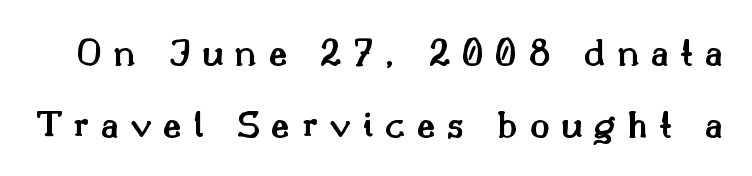
The image shows 40 px semibold serif type, upright; set line spacing 1.81x, unusually wide letter spacing (+0.29 em), not underlined; medium stroke contrast and a small x-height.
